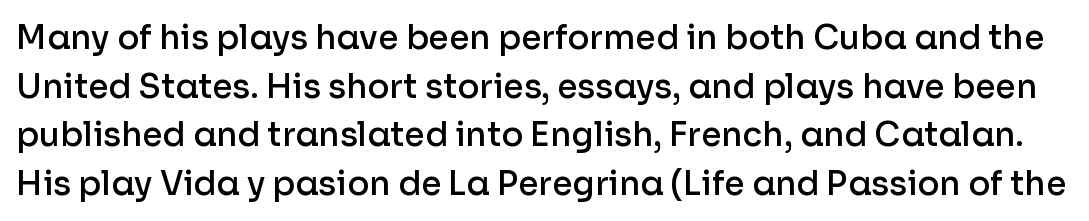
The image shows 33 px semibold sans-serif type, upright; set normal line spacing (1.47x), normal letter spacing, not underlined; low stroke contrast and a medium x-height.
